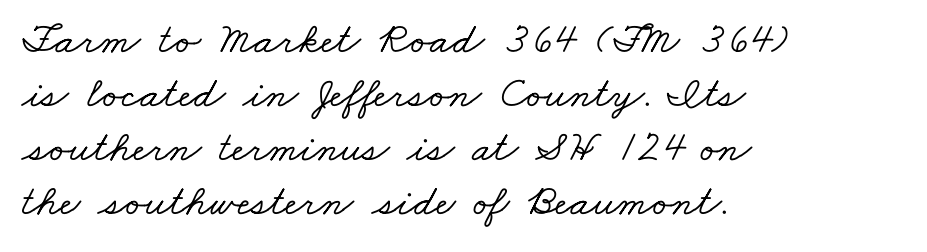
The image shows 44 px wide serif type; set left-aligned, line spacing 1.23x, normal letter spacing, not underlined; low stroke contrast and a small x-height.
